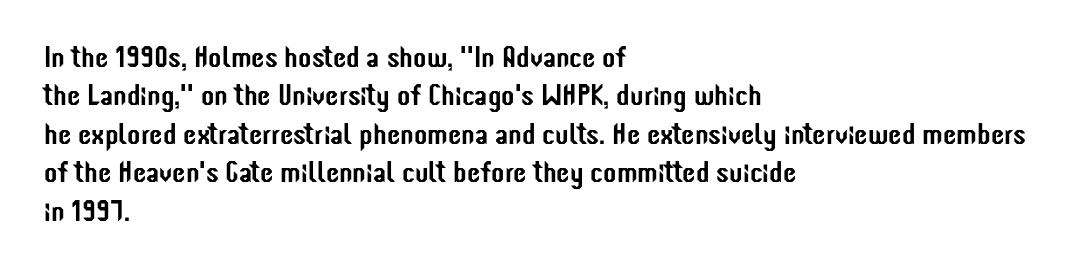
The image shows 30 px condensed sans-serif type, upright; set left-aligned, normal line spacing (1.28x), normal letter spacing, not underlined; low stroke contrast and a medium x-height.
